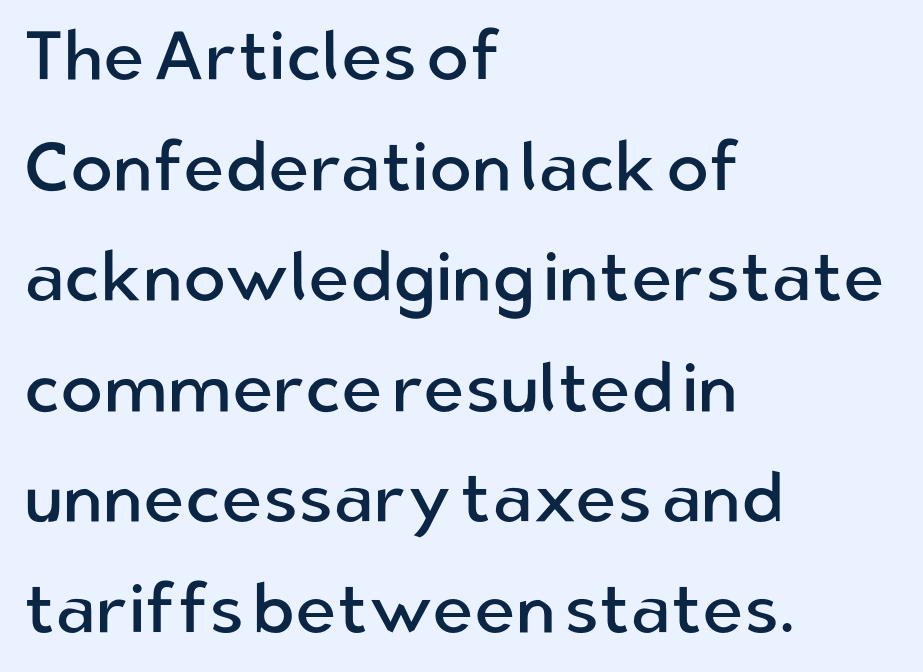
Q: Is the text bold? A: No.
Q: Is the text italic (slanted)? A: No, it is upright.
Q: Is the typeface a serif or a sans-serif typeface? A: Sans-serif.
Q: Is the text underlined? A: No.
Q: How is the paragraph aligned? A: Left-aligned.
Q: Is the spacing between letters normal or unusually wide? A: Normal.
Q: Is the spacing between lines tight, normal or loose? A: Normal.
Q: Width (condensed, normal, or wide)? A: Normal.
Q: Stroke contrast? A: Low.
Q: x-height? A: Medium.
Q: Monospaced? A: No.
